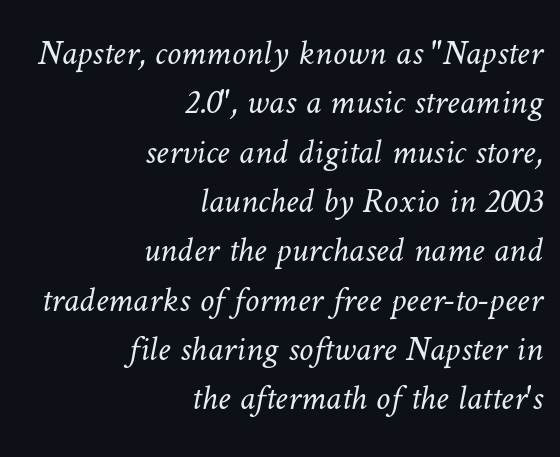
Students, observe: this is what conventionally led text looks like. Underline: absent. Here the glyphs are tracked normally, forming tight word shapes. The lines are quadded right.
